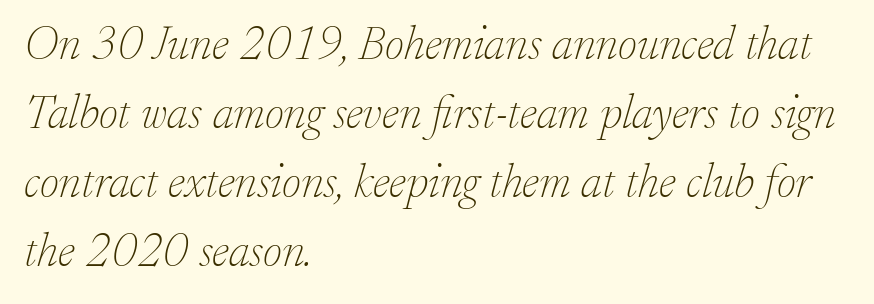
Standard letterfit; no display-style spreading of the glyphs. The lines sit at an ordinary, default distance from one another. The face used here is proportionally spaced, like ordinary book or web type. Does the copy run flush right? No — it runs flush left.
